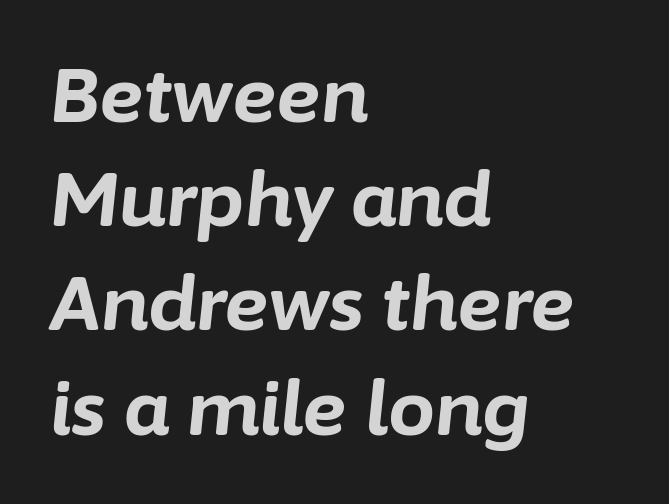
Q: Is the text bold? A: Yes.
Q: Is the text italic (slanted)? A: Yes, it leans right by about 6 degrees.
Q: Is the text underlined? A: No.
Q: How is the paragraph aligned? A: Left-aligned.
Q: Is the spacing between letters normal or unusually wide? A: Normal.
Q: Is the spacing between lines tight, normal or loose? A: Normal.
Q: Width (condensed, normal, or wide)? A: Normal.
Q: Stroke contrast? A: Low.
Q: x-height? A: Medium.
Q: Monospaced? A: No.
